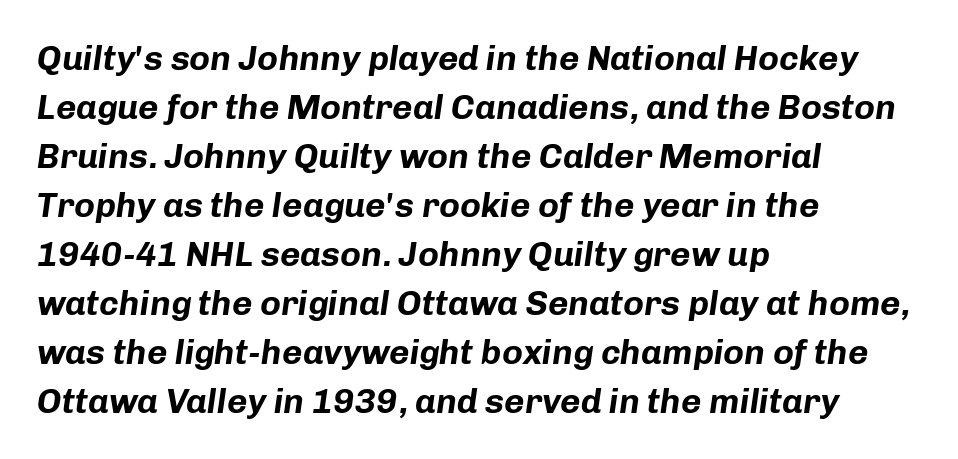
The image shows 35 px bold type, italic (leaning right); set left-aligned, normal line spacing (1.4x), normal letter spacing, not underlined; low stroke contrast and a medium x-height.
